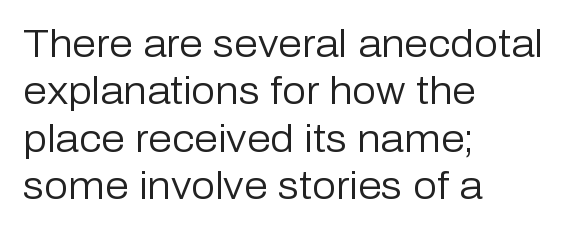
Q: Is the text bold? A: No.
Q: Is the text italic (slanted)? A: No, it is upright.
Q: Is the typeface a serif or a sans-serif typeface? A: Sans-serif.
Q: Is the text underlined? A: No.
Q: How is the paragraph aligned? A: Left-aligned.
Q: Is the spacing between letters normal or unusually wide? A: Normal.
Q: Is the spacing between lines tight, normal or loose? A: Normal.
Q: Width (condensed, normal, or wide)? A: Normal.
Q: Stroke contrast? A: Low.
Q: x-height? A: Medium.
Q: Monospaced? A: No.
